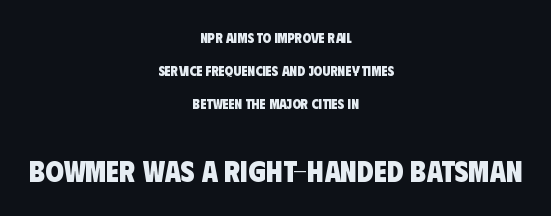
In terms of weight, the rendering is a true, heavy bold. A typesetter would call this proportional, since set widths differ per character. What's the leading like? Stretched, with rows far apart. Compare the two chunks: the lower has the greater cap height. The lines in this sample share a center point and differ in where they start and stop. A typesetter would label this face a sans.
